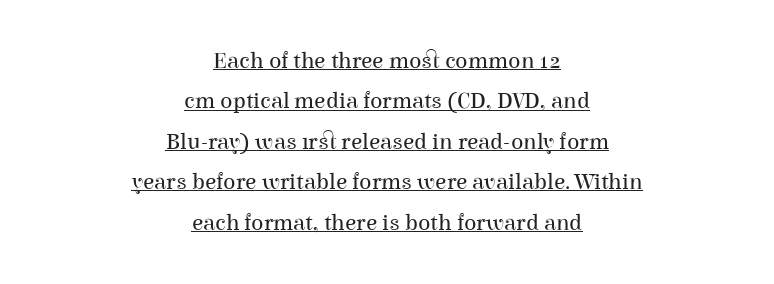
{"italic": "no", "bold": "no", "underline": "yes", "align": "center", "line_spacing_ratio": 1.76, "letter_spacing": "normal", "letter_spacing_em": 0.0, "glyph_px": 23}
